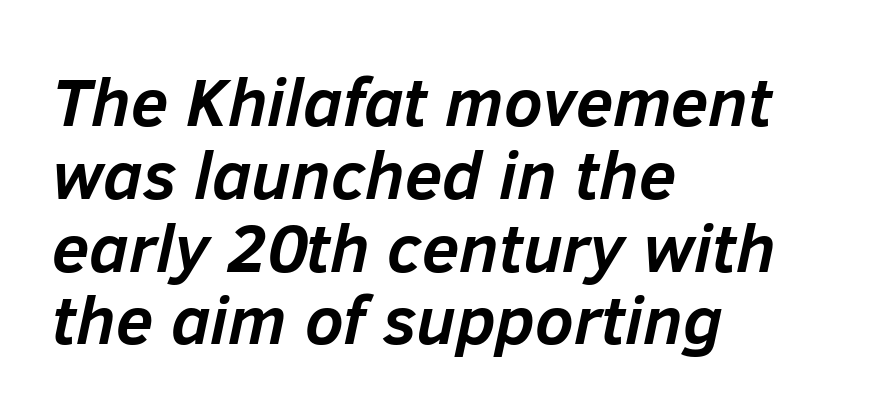
The image shows 68 px semibold type, italic (leaning right); set left-aligned, tight line spacing (1.07x), normal letter spacing, not underlined; low stroke contrast and a medium x-height.
